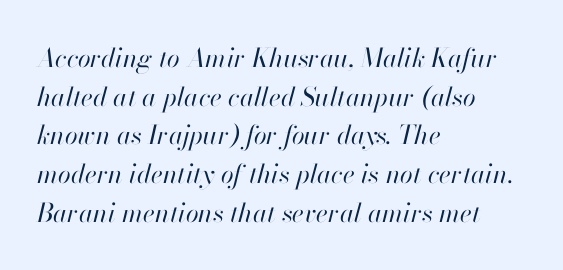
Q: Is the text bold? A: No.
Q: Is the text italic (slanted)? A: Yes, it leans right by about 13 degrees.
Q: Is the text underlined? A: No.
Q: How is the paragraph aligned? A: Left-aligned.
Q: Is the spacing between letters normal or unusually wide? A: Normal.
Q: Is the spacing between lines tight, normal or loose? A: Normal.
